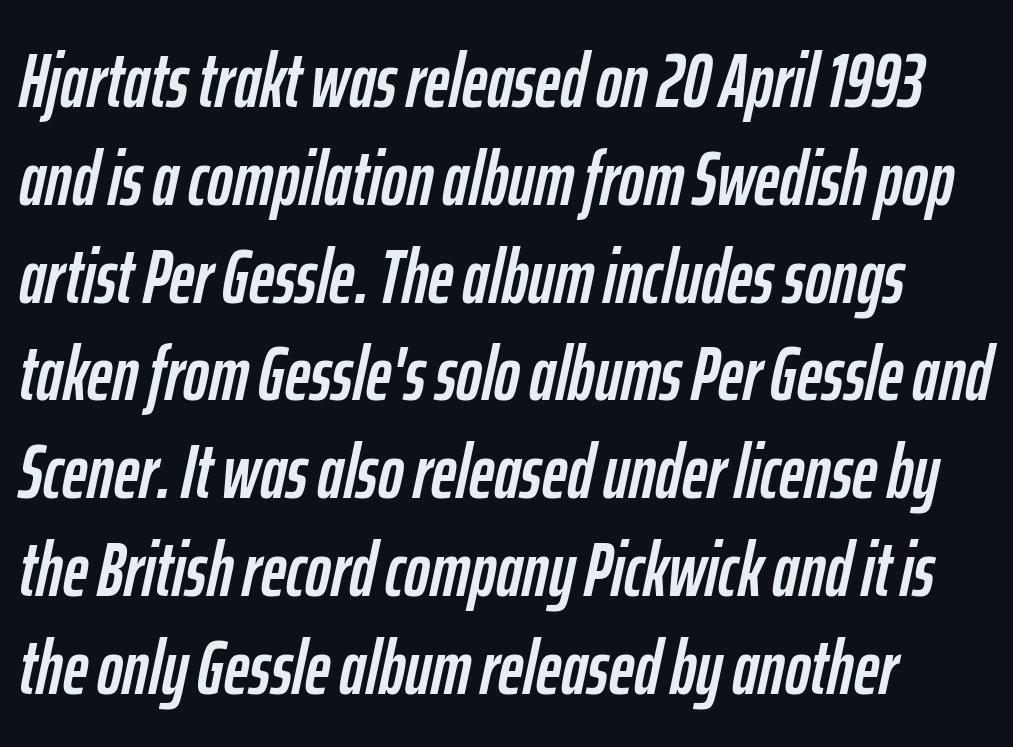
Think of a printed novel: that variable character pitch is what you see here. A bare baseline throughout the passage. Honestly, the row spacing looks completely unremarkable. The font's italic variant was chosen for this text. Standard letterfit; no display-style spreading of the glyphs.
